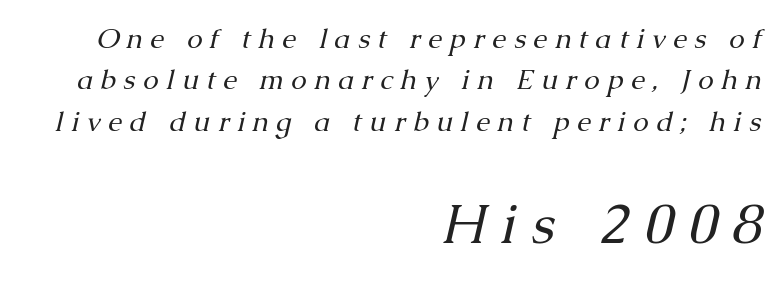
Letters rest on an invisible, unmarked baseline. The font family rendered here belongs to the serif group. If you drew a line through each stem, it would be angled. The face looks like a standard text weight, possibly lighter. These two chunks differ in scale, with the bottom chunk taking the larger measure.
